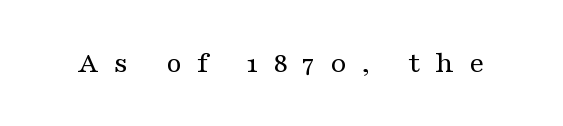
The lettering holds an erect, upright posture throughout. The horizontal fit of the characters is loose and conspicuously gappy. A quiet, ordinary-to-light weight characterises the typeface. Quick note: underline off. Varying glyph widths throughout — classic text-font behaviour.
